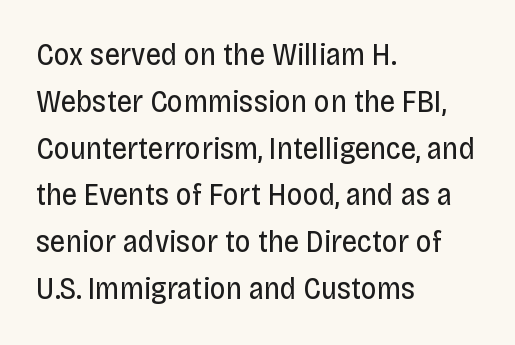
A clean baseline with only descenders dipping below it. Tracking value appears to be zero — textbook default spacing. This is roman type, the default non-slanted kind. All the whitespace from short lines collects on the right. One glance says typical: line gaps are just what's usual.
